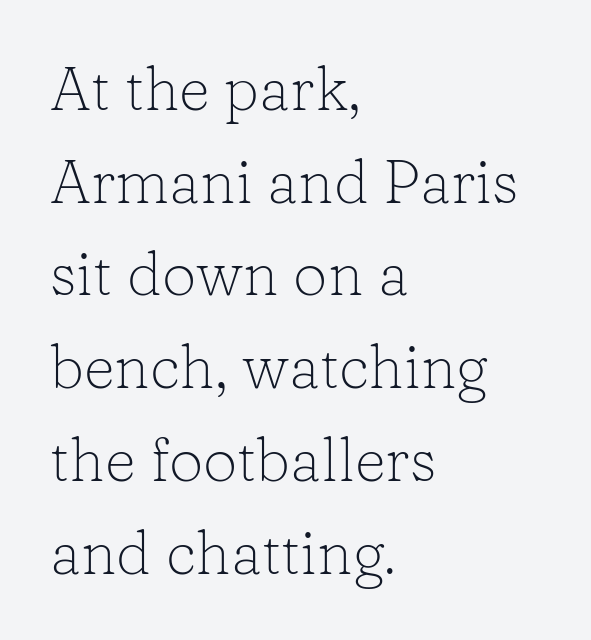
Q: Is the text bold? A: No.
Q: Is the text italic (slanted)? A: No, it is upright.
Q: Is the typeface a serif or a sans-serif typeface? A: Serif.
Q: Is the text underlined? A: No.
Q: How is the paragraph aligned? A: Left-aligned.
Q: Is the spacing between letters normal or unusually wide? A: Normal.
Q: Is the spacing between lines tight, normal or loose? A: Normal.
Q: Width (condensed, normal, or wide)? A: Normal.
Q: Stroke contrast? A: Low.
Q: x-height? A: Medium.
Q: Monospaced? A: No.
